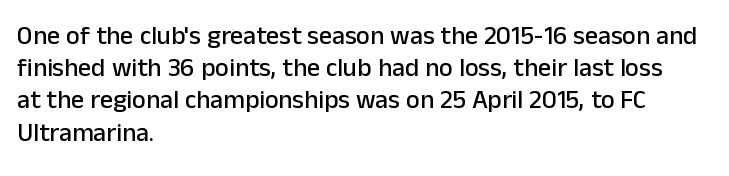
The image shows 26 px text type, upright; set left-aligned, line spacing 1.24x, normal letter spacing, not underlined.
